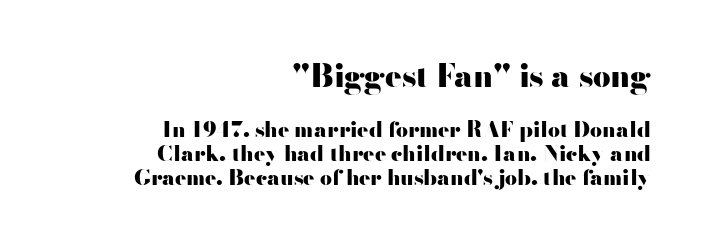
{"serif": "no", "italic": "no", "bold": "yes", "weight": "heavy", "width": "wide", "stroke_contrast": "high", "x_height": "small", "monospaced": "no", "underline": "no", "align": "right", "line_spacing_ratio": 1.16, "letter_spacing": "normal", "letter_spacing_em": 0.0, "larger_block": "first", "size_ratio": 1.48, "glyph_px": 31}
